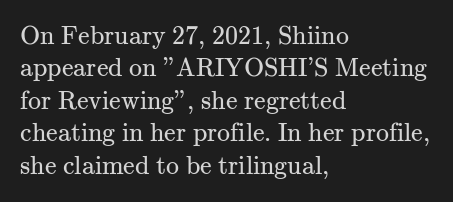
Q: Is the text bold? A: No.
Q: Is the text italic (slanted)? A: No, it is upright.
Q: Is the text underlined? A: No.
Q: How is the paragraph aligned? A: Left-aligned.
Q: Is the spacing between letters normal or unusually wide? A: Normal.
Q: Is the spacing between lines tight, normal or loose? A: Normal.
